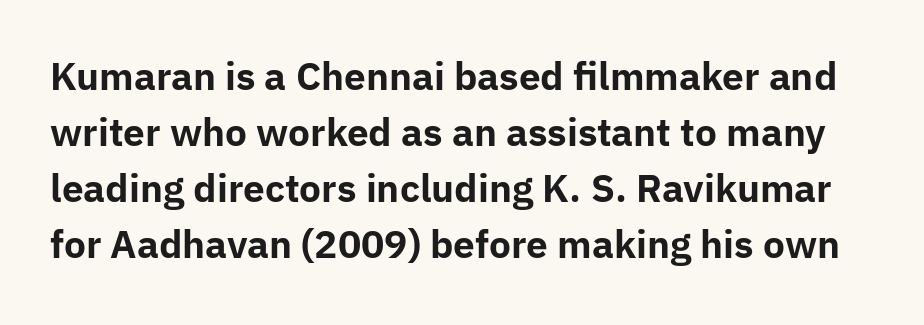
Q: Is the text bold? A: Yes.
Q: Is the text italic (slanted)? A: No, it is upright.
Q: Is the typeface a serif or a sans-serif typeface? A: Sans-serif.
Q: Is the text underlined? A: No.
Q: Is the spacing between letters normal or unusually wide? A: Normal.
Q: Is the spacing between lines tight, normal or loose? A: Normal.
Q: Width (condensed, normal, or wide)? A: Normal.
Q: Stroke contrast? A: Low.
Q: x-height? A: Medium.
Q: Monospaced? A: No.
